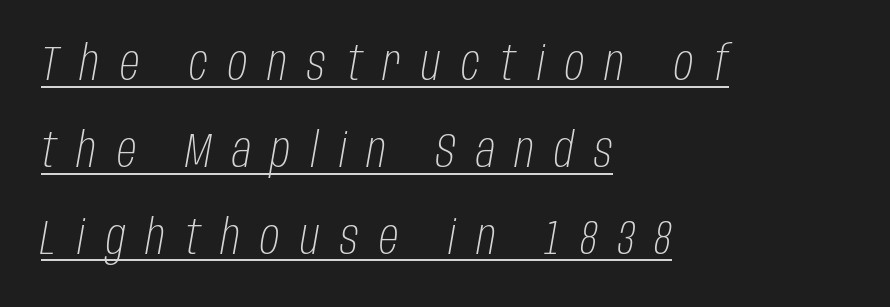
Q: Is the text bold? A: No.
Q: Is the text italic (slanted)? A: Yes, it leans right by about 10 degrees.
Q: Is the text underlined? A: Yes.
Q: How is the paragraph aligned? A: Left-aligned.
Q: Is the spacing between letters normal or unusually wide? A: Unusually wide.
Q: Width (condensed, normal, or wide)? A: Condensed.
Q: Stroke contrast? A: Low.
Q: x-height? A: Large.
Q: Monospaced? A: No.
